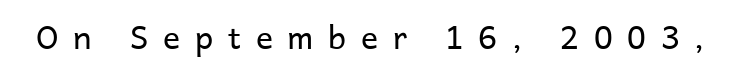
I'd call this a sans setting — the letters go barefoot. The horizontal fit of the characters is loose and conspicuously gappy. These glyphs show unthickened strokes, regular width or finer. Every stem runs plumb, perpendicular to the baseline. You could not count columns in this text — the font is proportionally spaced.
